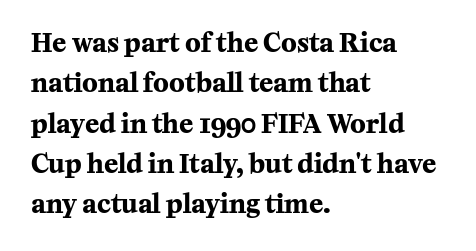
Q: Is the text bold? A: Yes.
Q: Is the text italic (slanted)? A: No, it is upright.
Q: Is the text underlined? A: No.
Q: How is the paragraph aligned? A: Left-aligned.
Q: Is the spacing between letters normal or unusually wide? A: Normal.
Q: Is the spacing between lines tight, normal or loose? A: Normal.
